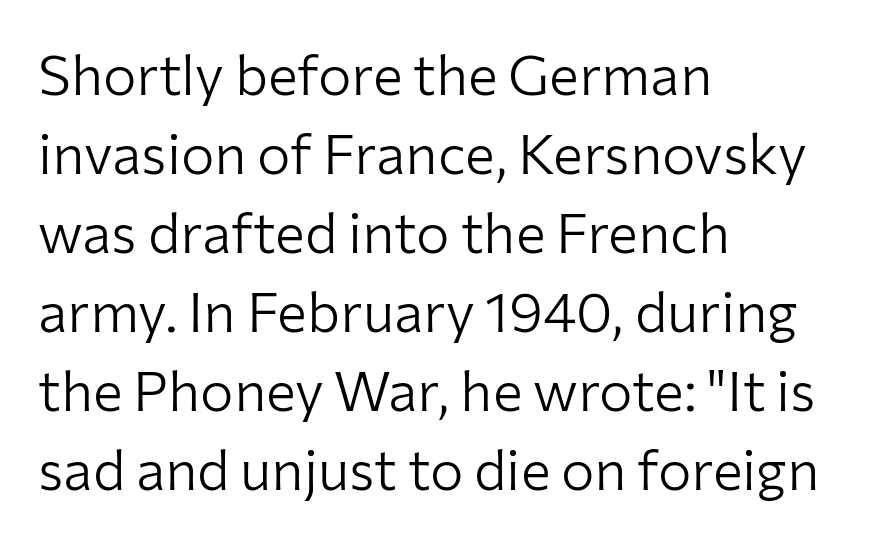
The image shows 56 px light sans-serif type, upright; set left-aligned, normal line spacing (1.41x), normal letter spacing, not underlined; low stroke contrast and a medium x-height.
